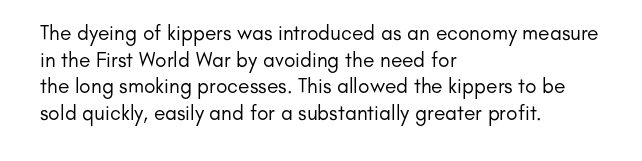
The image shows 21 px text type, upright; set left-aligned, normal line spacing (1.27x), normal letter spacing, not underlined.
